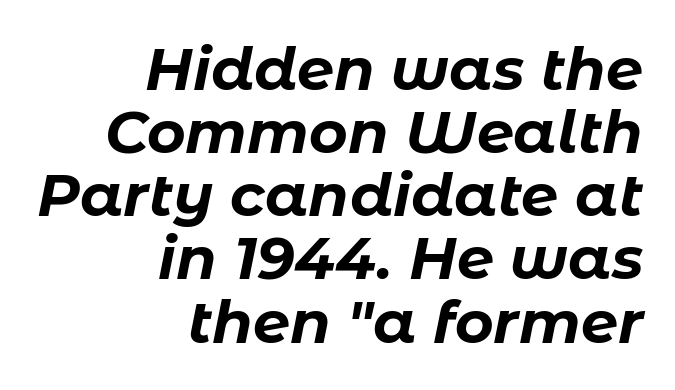
Q: Is the text bold? A: Yes.
Q: Is the text italic (slanted)? A: Yes, it leans right by about 11 degrees.
Q: Is the text underlined? A: No.
Q: How is the paragraph aligned? A: Right-aligned.
Q: Is the spacing between letters normal or unusually wide? A: Normal.
Q: Is the spacing between lines tight, normal or loose? A: Tight.
Q: Width (condensed, normal, or wide)? A: Normal.
Q: Stroke contrast? A: Low.
Q: x-height? A: Medium.
Q: Monospaced? A: No.
